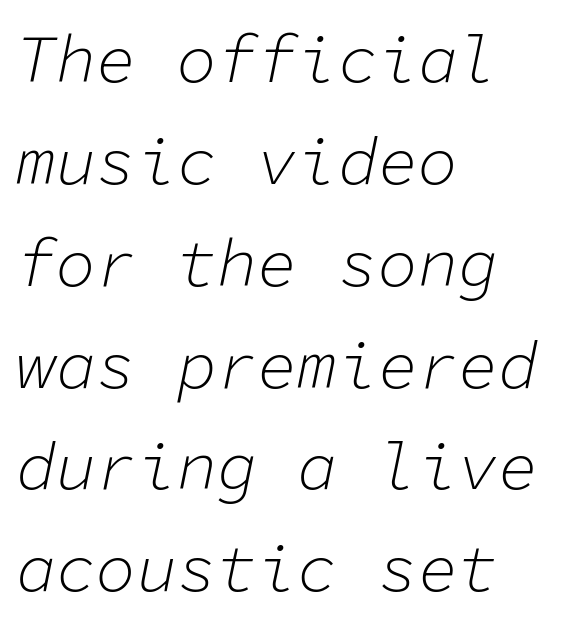
Spacing between characters is what you'd get straight out of the box. The whole block is typeset with a tilt. Is this a fixed-width face? Yes — each glyph sits in an identical cell. The rendering uses a moderate line-height, typical for paragraphs.
